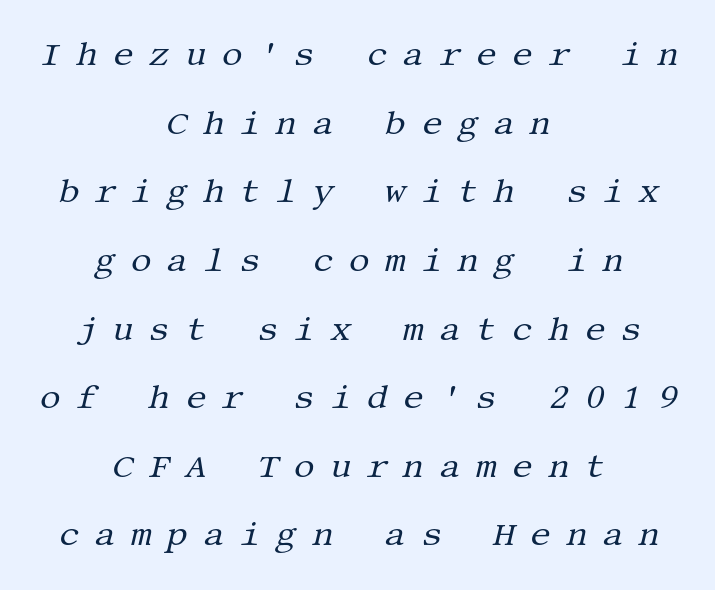
The image shows 33 px regular-weight serif type, italic (leaning right); set centered, loose line spacing (2.08x), unusually wide letter spacing (+0.46 em), not underlined; medium stroke contrast and a large x-height.
